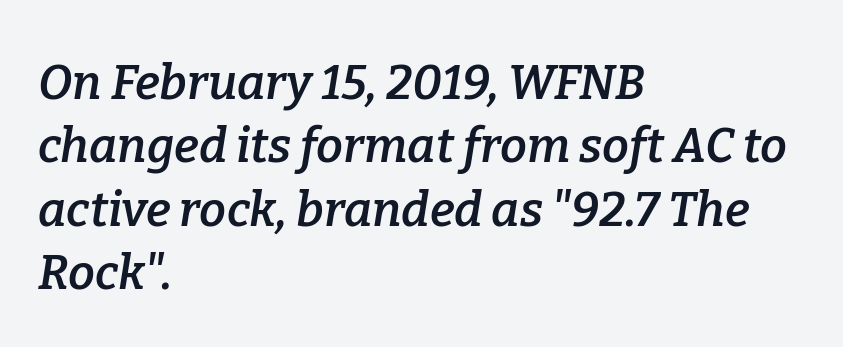
Q: Is the text bold? A: Semi-bold.
Q: Is the text italic (slanted)? A: Yes, it leans right by about 9 degrees.
Q: Is the typeface a serif or a sans-serif typeface? A: Serif.
Q: Is the text underlined? A: No.
Q: How is the paragraph aligned? A: Left-aligned.
Q: Is the spacing between letters normal or unusually wide? A: Normal.
Q: Is the spacing between lines tight, normal or loose? A: Normal.
Q: Width (condensed, normal, or wide)? A: Normal.
Q: Stroke contrast? A: Low.
Q: x-height? A: Medium.
Q: Monospaced? A: No.
